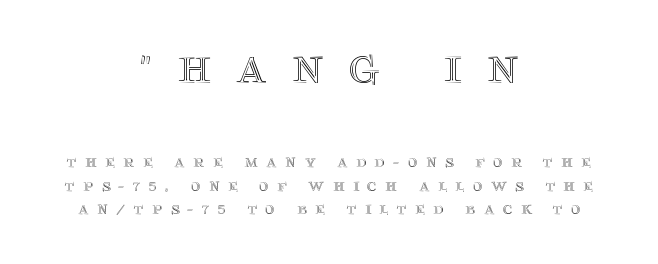
Q: Is the text italic (slanted)? A: No, it is upright.
Q: Is the text underlined? A: No.
Q: How is the paragraph aligned? A: Centered.
Q: Is the spacing between letters normal or unusually wide? A: Unusually wide.
Q: Is the spacing between lines tight, normal or loose? A: Normal.
Q: Which block of text is set in a larger size, the first (top) or the second (bottom)? A: The first (top) one.
Q: Width (condensed, normal, or wide)? A: Normal.
Q: x-height? A: Large.
Q: Monospaced? A: No.
